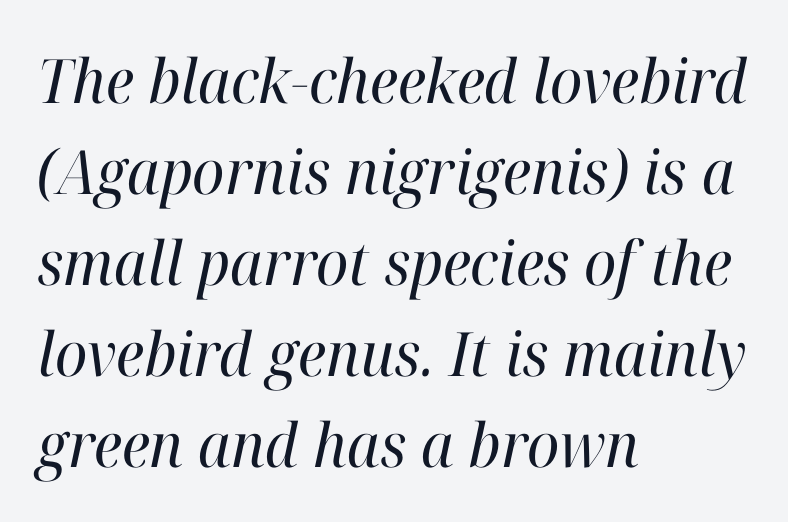
Counters stay open thanks to moderate or lighter strokes. Each letter keeps its own natural width here, so spacing adapts to shape. Letter spacing: default. The space beneath each line is pristine and unruled.
